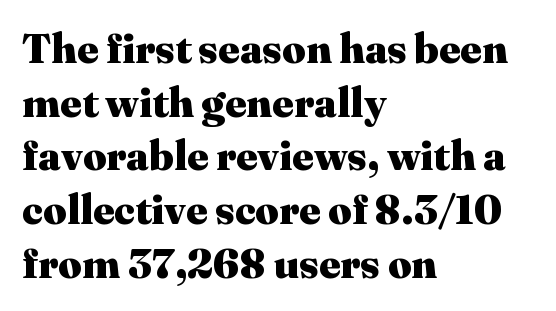
{"serif": "yes", "italic": "no", "bold": "yes", "weight": "heavy", "width": "normal", "stroke_contrast": "medium", "x_height": "medium", "monospaced": "no", "underline": "no", "align": "left", "line_spacing": "normal", "line_spacing_ratio": 1.31, "letter_spacing": "normal", "letter_spacing_em": 0.0, "glyph_px": 41}
